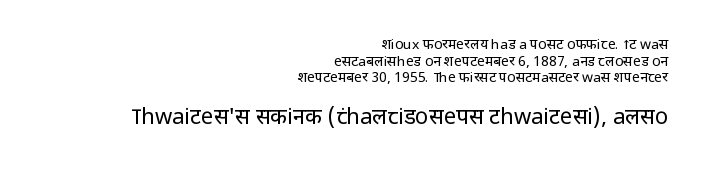
Q: Is the text bold? A: No.
Q: Is the text italic (slanted)? A: No, it is upright.
Q: Is the text underlined? A: No.
Q: How is the paragraph aligned? A: Right-aligned.
Q: Is the spacing between letters normal or unusually wide? A: Normal.
Q: Which block of text is set in a larger size, the first (top) or the second (bottom)? A: The second (bottom) one.
